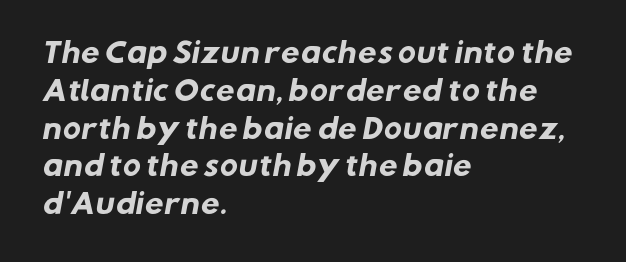
{"bold": "yes", "underline": "no", "align": "left", "line_spacing": "normal", "line_spacing_ratio": 1.4, "letter_spacing": "normal", "letter_spacing_em": 0.0, "glyph_px": 27}
